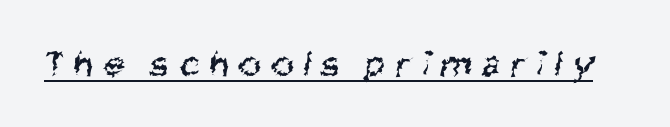
Font category for this specimen: sans-serif. Compared with typical body copy, the letter spacing here is much looser. Varying glyph widths throughout — classic text-font behaviour. Stem width sits at or under what a default text font uses. The words here are underlined.
